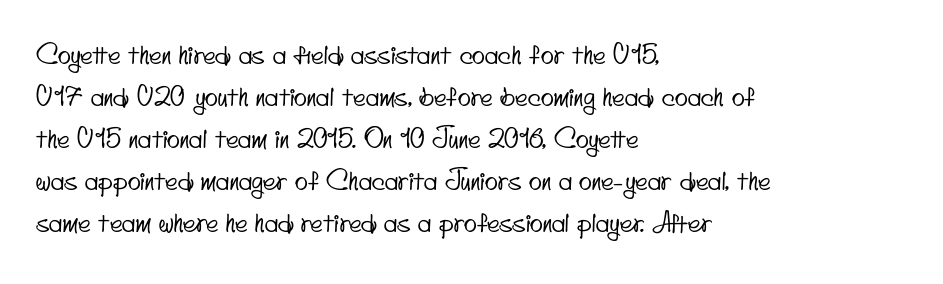
Words float on clear page, feet unadorned. The block of text has a typical density, with ordinary space between rows. You could call the tracking neutral — neither tight nor loose. Teacher's note: observe the even left margin — that is flush-left alignment.
